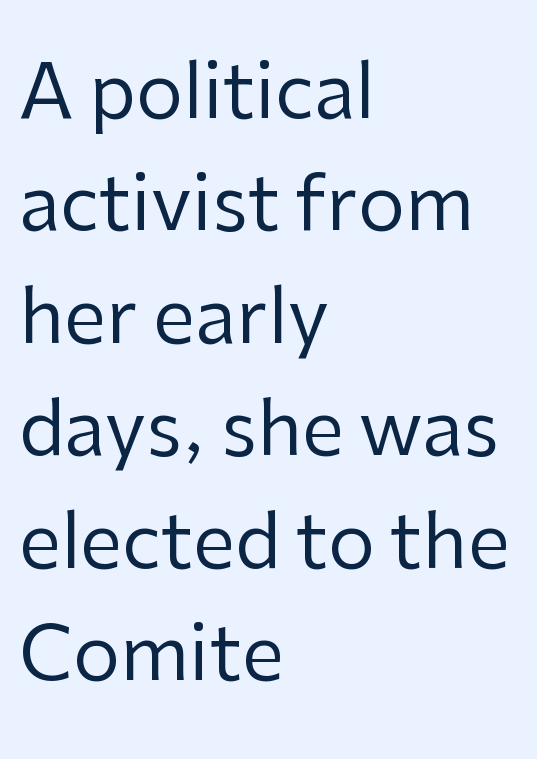
Grotesque or geometric, the face here clearly has no serifs. Vertically, the passage feels balanced, rows spaced as you'd expect. Each letter keeps its own natural width here, so spacing adapts to shape. Layout note: lines flush left. The letterforms sit shoulder to shoulder at normal distance. Glance below the letters and you will spot only blank space.
